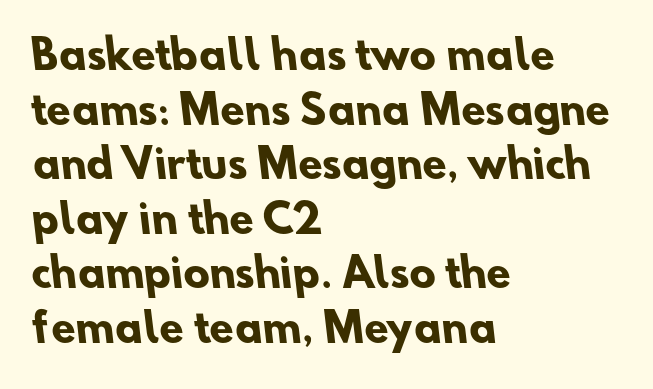
The image shows 39 px heavy sans-serif type; set left-aligned, normal line spacing (1.4x), normal letter spacing, not underlined; low stroke contrast and a small x-height.
